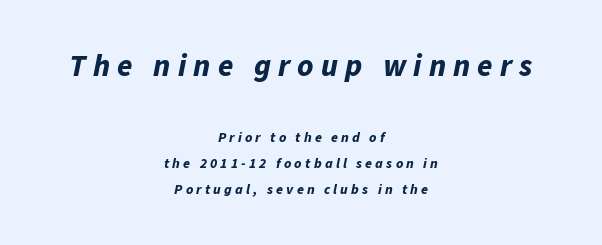
The image shows 31 px bold type, italic (leaning right); set centered, line spacing 1.87x, unusually wide letter spacing (+0.23 em), not underlined; the first (top) block is 2.21x larger; low stroke contrast and a medium x-height.
